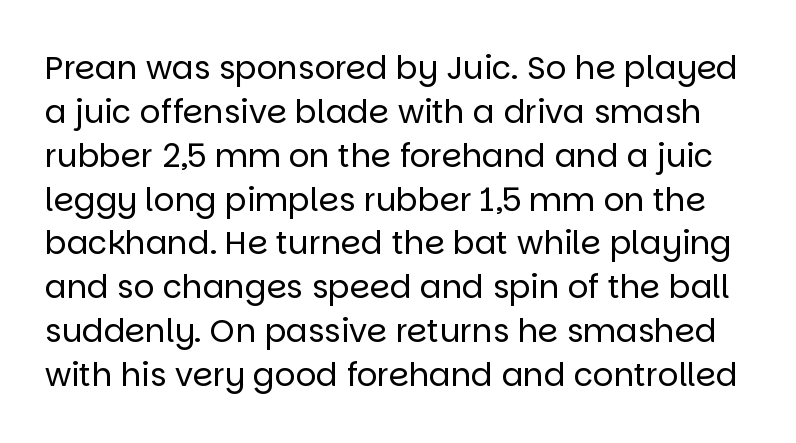
Q: Is the text bold? A: No.
Q: Is the text italic (slanted)? A: No, it is upright.
Q: Is the typeface a serif or a sans-serif typeface? A: Sans-serif.
Q: Is the text underlined? A: No.
Q: Is the spacing between letters normal or unusually wide? A: Normal.
Q: Is the spacing between lines tight, normal or loose? A: Normal.
Q: Width (condensed, normal, or wide)? A: Normal.
Q: Stroke contrast? A: Low.
Q: x-height? A: Large.
Q: Monospaced? A: No.
